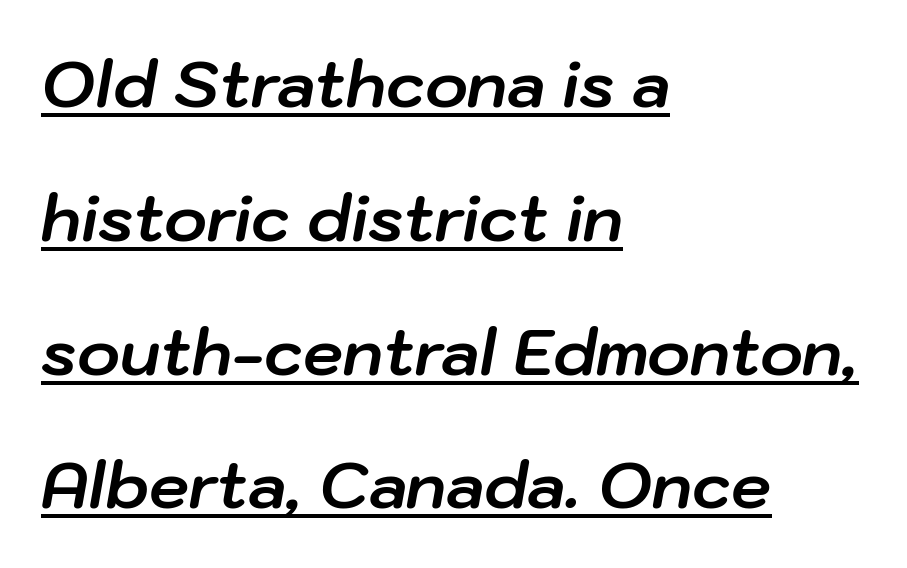
Q: Is the text bold? A: Yes.
Q: Is the text italic (slanted)? A: Yes, it leans right by about 10 degrees.
Q: Is the text underlined? A: Yes.
Q: How is the paragraph aligned? A: Left-aligned.
Q: Is the spacing between letters normal or unusually wide? A: Normal.
Q: Is the spacing between lines tight, normal or loose? A: Loose.
Q: Width (condensed, normal, or wide)? A: Normal.
Q: Stroke contrast? A: Low.
Q: x-height? A: Medium.
Q: Monospaced? A: No.
